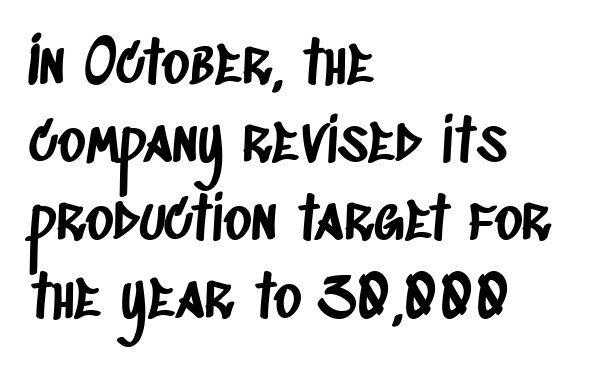
The image shows 60 px condensed sans-serif type; set left-aligned, normal line spacing (1.3x), normal letter spacing, not underlined; low stroke contrast and a large x-height.
